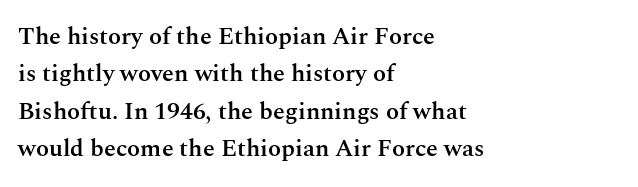
{"italic": "no", "bold": "semi", "underline": "no", "align": "left", "line_spacing": "normal", "line_spacing_ratio": 1.56, "letter_spacing": "normal", "letter_spacing_em": 0.0, "glyph_px": 24}
